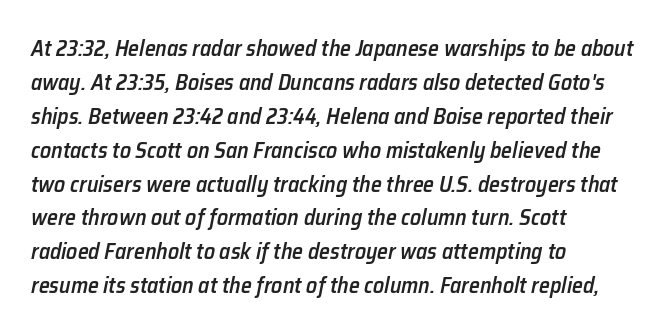
The passage is arranged the way most books set body copy — flush left. Standard letterfit; no display-style spreading of the glyphs. Would a proofreader flag this as italicized? Yes. Bare-footed words on every line.
